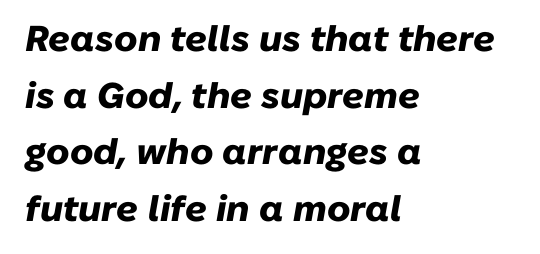
{"italic": "yes", "lean": "right", "slant_degrees": 10, "bold": "yes", "weight": "heavy", "width": "normal", "stroke_contrast": "low", "x_height": "medium", "monospaced": "no", "underline": "no", "align": "left", "line_spacing": "normal", "line_spacing_ratio": 1.57, "letter_spacing": "normal", "letter_spacing_em": 0.0, "glyph_px": 36}
